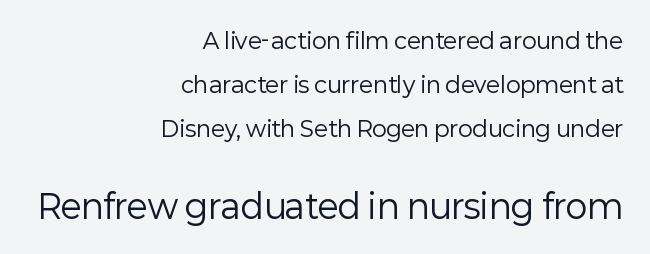
The image shows 33 px regular-weight sans-serif type, upright; set right-aligned, loose line spacing (2.01x), normal letter spacing, not underlined; the second (bottom) block is 1.5x larger; low stroke contrast and a medium x-height.
